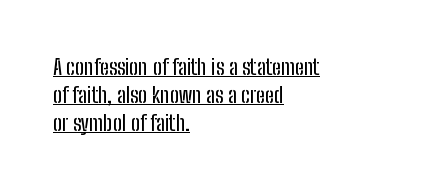
{"italic": "no", "underline": "yes", "align": "left", "line_spacing": "normal", "line_spacing_ratio": 1.28, "letter_spacing": "normal", "letter_spacing_em": 0.0, "glyph_px": 22}
